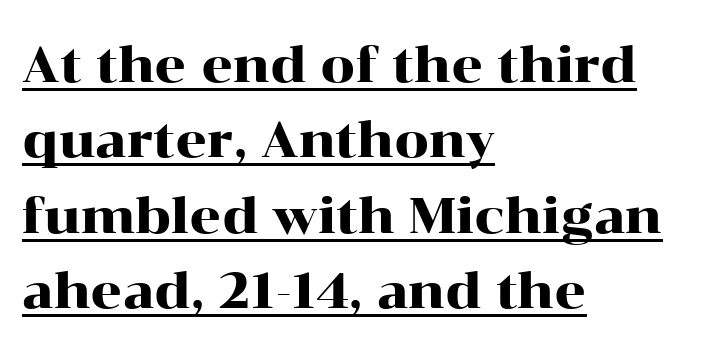
The image shows 49 px wide serif type, upright; set left-aligned, normal line spacing (1.54x), normal letter spacing, underlined; high stroke contrast and a medium x-height.
